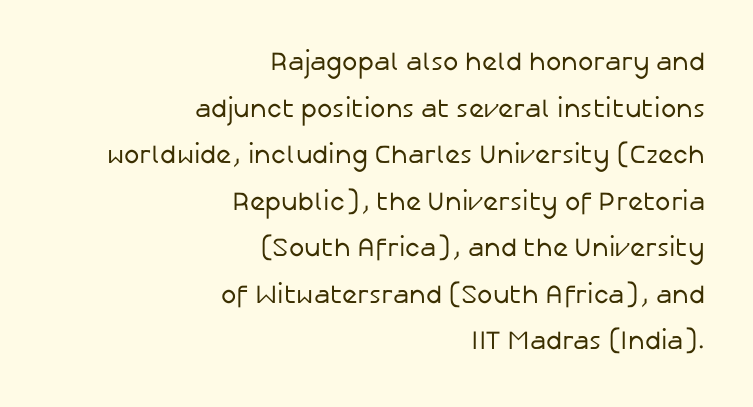
A clean baseline with only descenders dipping below it. The letters stand upright; this is a roman face. Notice how the passage keeps a crisp vertical edge on the right only. Standard letterfit; no display-style spreading of the glyphs.
